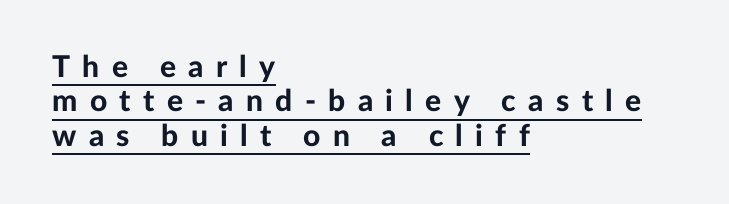
Q: Is the text bold? A: Yes.
Q: Is the text italic (slanted)? A: No, it is upright.
Q: Is the typeface a serif or a sans-serif typeface? A: Sans-serif.
Q: Is the text underlined? A: Yes.
Q: How is the paragraph aligned? A: Left-aligned.
Q: Is the spacing between letters normal or unusually wide? A: Unusually wide.
Q: Is the spacing between lines tight, normal or loose? A: Tight.
Q: Width (condensed, normal, or wide)? A: Normal.
Q: Stroke contrast? A: Low.
Q: x-height? A: Medium.
Q: Monospaced? A: No.
